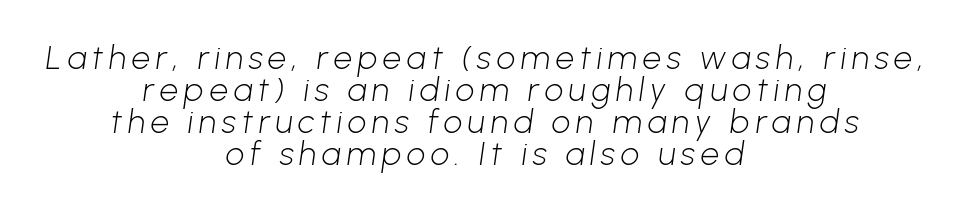
Q: Is the text bold? A: No.
Q: Is the typeface a serif or a sans-serif typeface? A: Sans-serif.
Q: Is the text underlined? A: No.
Q: How is the paragraph aligned? A: Centered.
Q: Is the spacing between lines tight, normal or loose? A: Tight.
Q: Width (condensed, normal, or wide)? A: Normal.
Q: Stroke contrast? A: Low.
Q: x-height? A: Medium.
Q: Monospaced? A: No.
